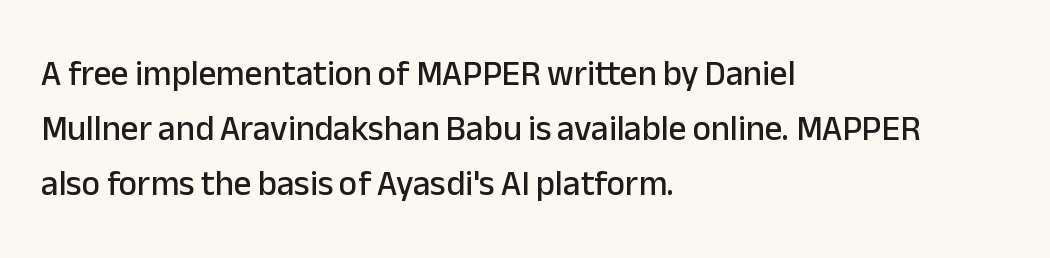
The image shows 35 px sans-serif type, upright; set left-aligned, normal line spacing (1.57x), normal letter spacing, not underlined; low stroke contrast and a medium x-height.
